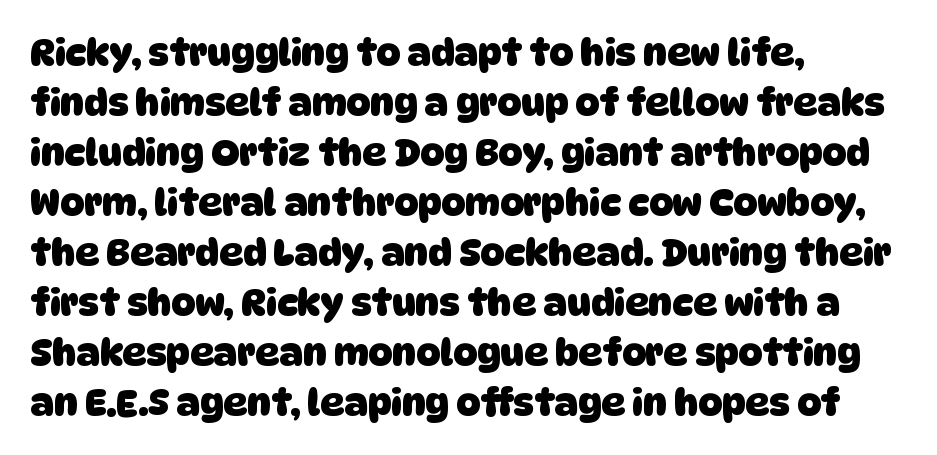
Observe the absence of serifs on each vertical stroke in this sample. The zone under the glyphs is completely vacant. Nobody touched the tracking dial on this one. Students, this is bold: see how much ink each stroke carries. Alignment: flush left. Each new line begins a customary step beneath the previous one.
